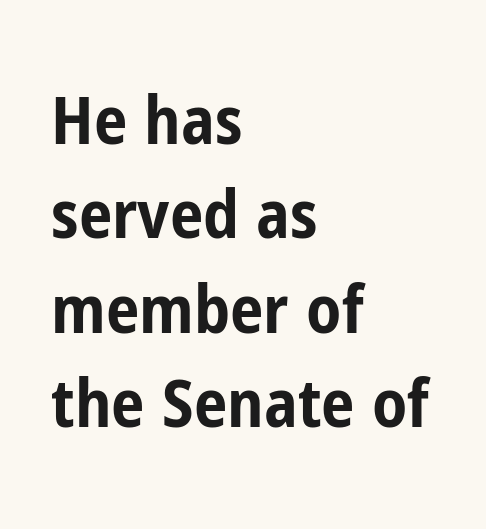
Each letter keeps its own natural width here, so spacing adapts to shape. Descenders hang freely into open space. Quick note: interline space is typical. Italic? Not at all — the glyphs are vertical. Observe the ordinary spacing: letters are neighbours, not strangers. Is this a sans? Yes — the strokes have no serifs.
